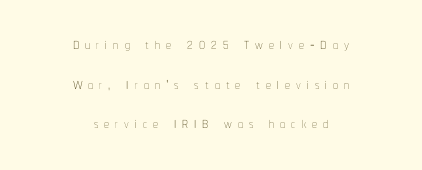
{"italic": "no", "bold": "no", "underline": "no", "align": "center", "line_spacing": "loose", "line_spacing_ratio": 1.98, "letter_spacing": "wide", "letter_spacing_em": 0.3, "glyph_px": 20}
